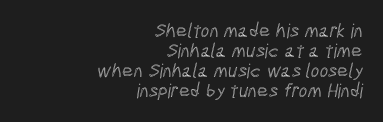
Q: Is the text underlined? A: No.
Q: How is the paragraph aligned? A: Right-aligned.
Q: Is the spacing between letters normal or unusually wide? A: Normal.
Q: Is the spacing between lines tight, normal or loose? A: Tight.
